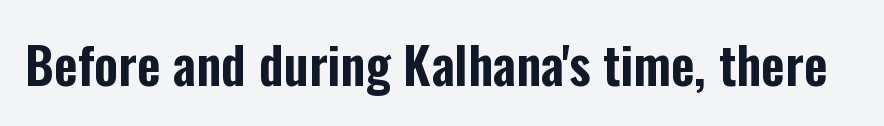
{"serif": "no", "italic": "no", "width": "condensed", "stroke_contrast": "low", "x_height": "medium", "monospaced": "no", "underline": "no", "letter_spacing": "normal", "letter_spacing_em": 0.0, "glyph_px": 51}
